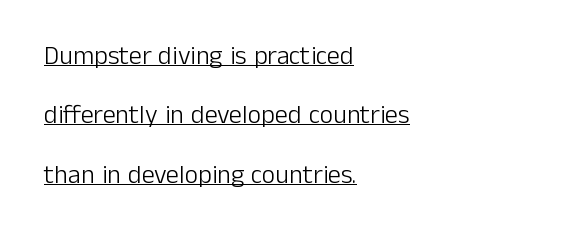
Q: Is the text bold? A: No.
Q: Is the text italic (slanted)? A: No, it is upright.
Q: Is the text underlined? A: Yes.
Q: How is the paragraph aligned? A: Left-aligned.
Q: Is the spacing between letters normal or unusually wide? A: Normal.
Q: Is the spacing between lines tight, normal or loose? A: Loose.
